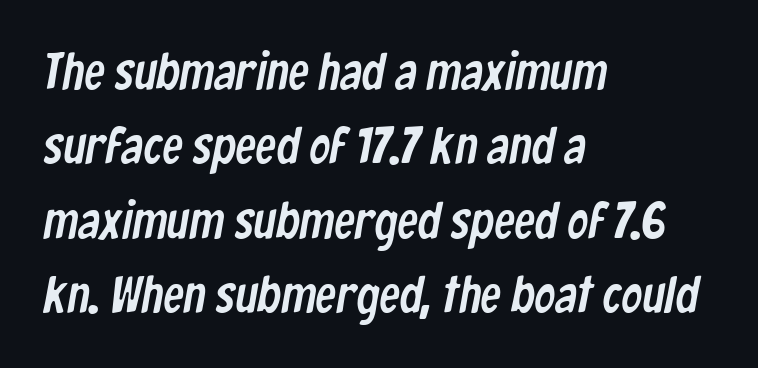
Q: Is the typeface a serif or a sans-serif typeface? A: Sans-serif.
Q: Is the text underlined? A: No.
Q: How is the paragraph aligned? A: Left-aligned.
Q: Is the spacing between letters normal or unusually wide? A: Normal.
Q: Is the spacing between lines tight, normal or loose? A: Normal.
Q: Width (condensed, normal, or wide)? A: Condensed.
Q: Stroke contrast? A: Low.
Q: x-height? A: Medium.
Q: Monospaced? A: No.
